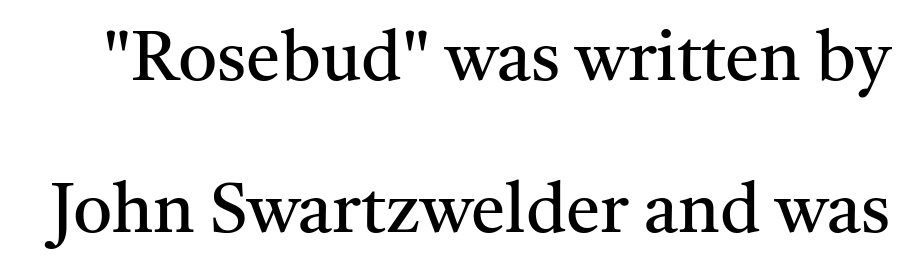
A typesetter would mark this as roman, not italic. Vertical spacing — loose. Examine the stroke ends and you'll spot serifs. Words float on clear page, feet unadorned. There is no visible air inserted between adjacent glyphs. Varying glyph widths throughout — classic text-font behaviour.
